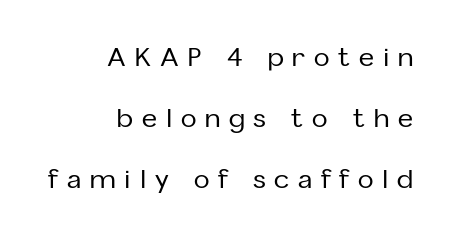
{"italic": "no", "underline": "no", "align": "right", "line_spacing": "loose", "line_spacing_ratio": 2.35, "letter_spacing": "wide", "letter_spacing_em": 0.34, "glyph_px": 26}
